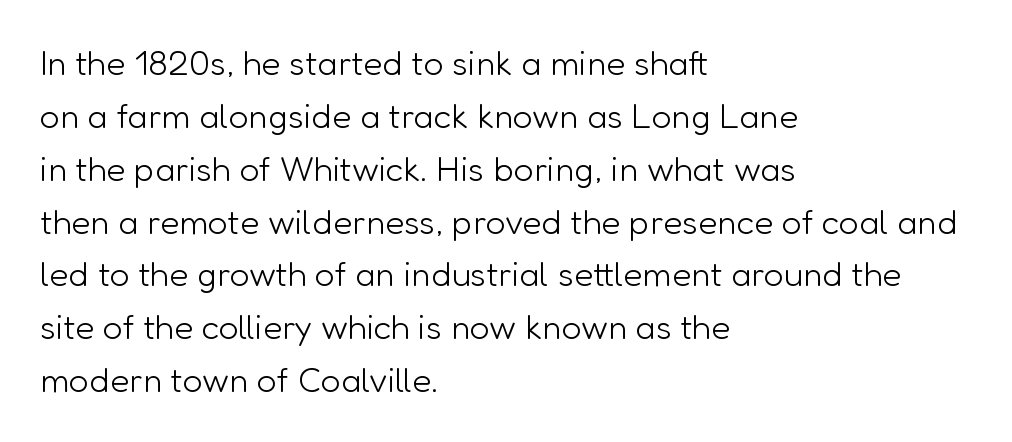
Q: Is the text bold? A: No.
Q: Is the text italic (slanted)? A: No, it is upright.
Q: Is the typeface a serif or a sans-serif typeface? A: Sans-serif.
Q: Is the text underlined? A: No.
Q: How is the paragraph aligned? A: Left-aligned.
Q: Is the spacing between letters normal or unusually wide? A: Normal.
Q: Is the spacing between lines tight, normal or loose? A: Normal.
Q: Width (condensed, normal, or wide)? A: Normal.
Q: Stroke contrast? A: Low.
Q: x-height? A: Medium.
Q: Monospaced? A: No.
